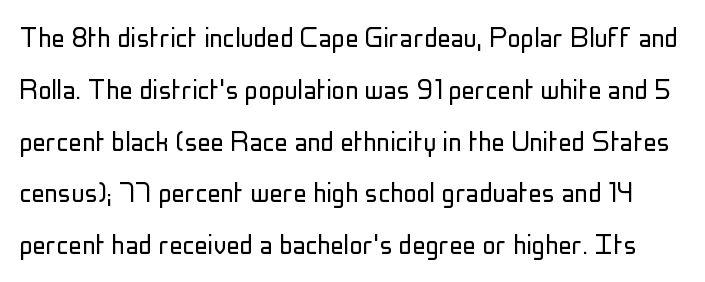
The specimen reads as upright at a glance. Heaviness? Minimal to ordinary, like unemphasized prose. How are the letters spaced? Ordinarily, with no added tracking. Interline gaps are of average width in this sample.
